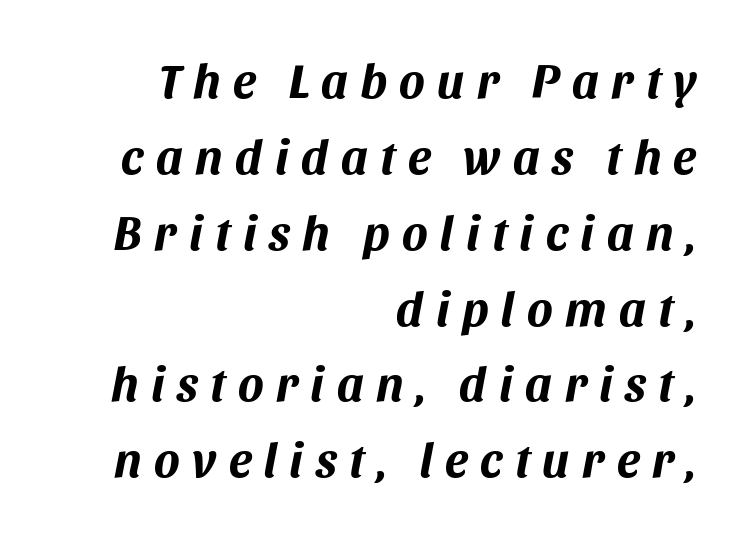
Q: Is the text bold? A: Yes.
Q: Is the text italic (slanted)? A: Yes, it leans right by about 11 degrees.
Q: Is the text underlined? A: No.
Q: How is the paragraph aligned? A: Right-aligned.
Q: Is the spacing between letters normal or unusually wide? A: Unusually wide.
Q: Is the spacing between lines tight, normal or loose? A: Normal.
Q: Width (condensed, normal, or wide)? A: Normal.
Q: Stroke contrast? A: Medium.
Q: x-height? A: Large.
Q: Monospaced? A: No.
